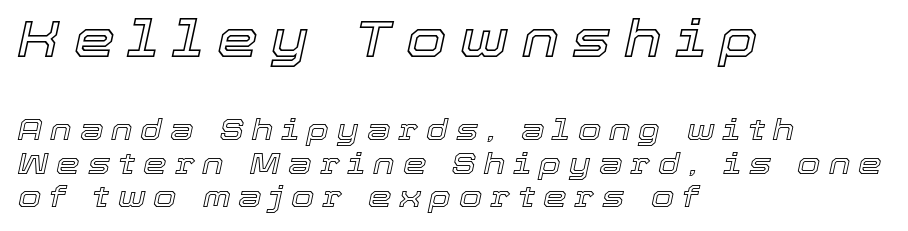
{"italic": "yes", "lean": "right", "slant_degrees": 12, "width": "normal", "x_height": "medium", "monospaced": "no", "underline": "no", "align": "left", "line_spacing": "tight", "line_spacing_ratio": 1.11, "letter_spacing": "wide", "letter_spacing_em": 0.26, "larger_block": "first", "size_ratio": 1.73, "glyph_px": 52}
